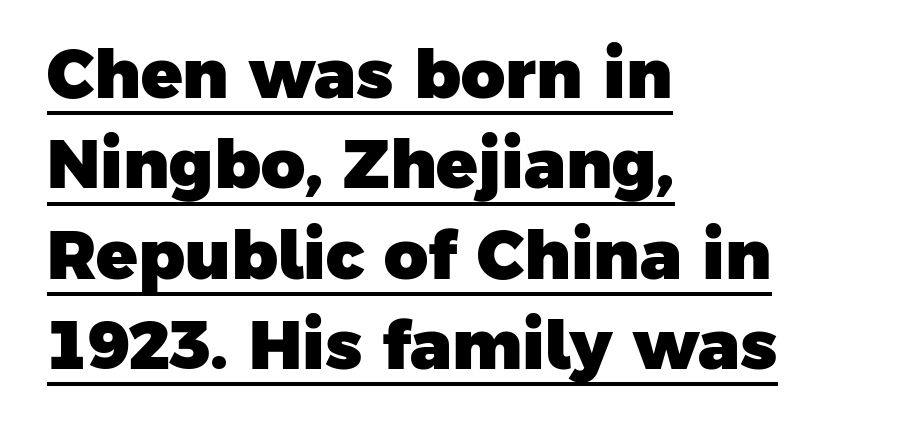
Q: Is the text bold? A: Yes.
Q: Is the typeface a serif or a sans-serif typeface? A: Sans-serif.
Q: Is the text underlined? A: Yes.
Q: How is the paragraph aligned? A: Left-aligned.
Q: Is the spacing between letters normal or unusually wide? A: Normal.
Q: Is the spacing between lines tight, normal or loose? A: Normal.
Q: Width (condensed, normal, or wide)? A: Normal.
Q: Stroke contrast? A: Low.
Q: x-height? A: Medium.
Q: Monospaced? A: No.
